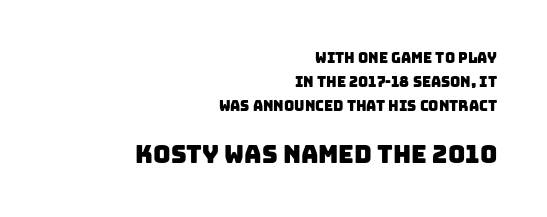
Q: Is the text underlined? A: No.
Q: How is the paragraph aligned? A: Right-aligned.
Q: Is the spacing between letters normal or unusually wide? A: Normal.
Q: Which block of text is set in a larger size, the first (top) or the second (bottom)? A: The second (bottom) one.
